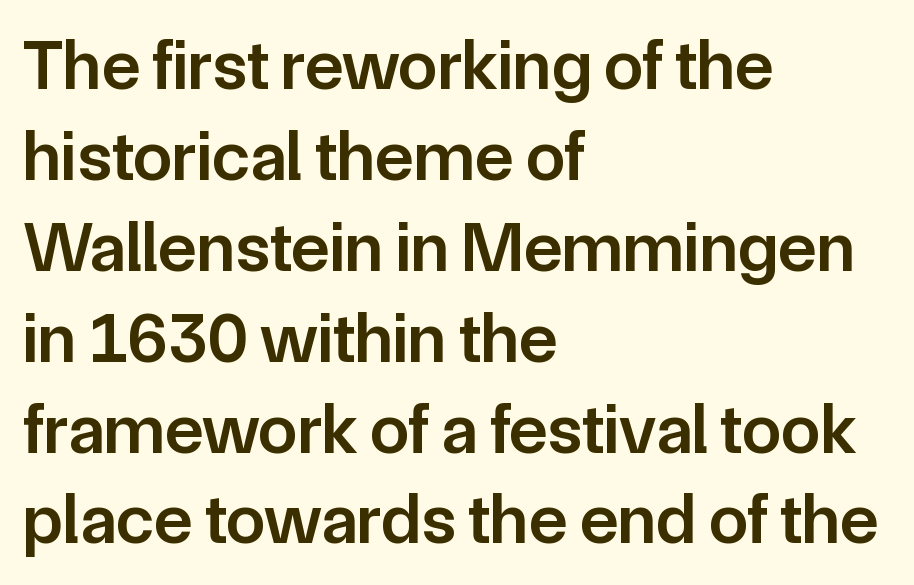
Beneath every word, the page is bare. The face used here is rendered with its standard letterfit. Italic: no, the glyphs are upright roman. Nope, no serifs anywhere on these letters. Compared with typical paragraphs, the rows here are spaced about the same.
